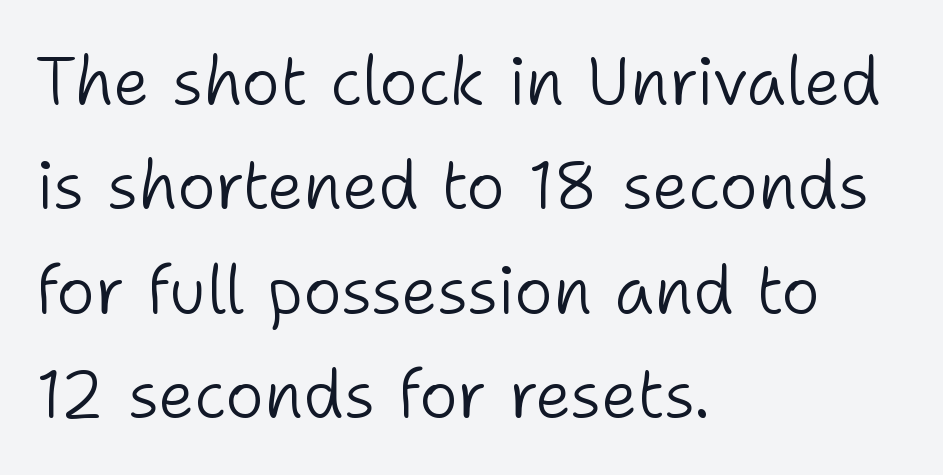
{"serif": "no", "italic": "no", "bold": "no", "weight": "light", "width": "normal", "stroke_contrast": "low", "x_height": "medium", "monospaced": "no", "underline": "no", "align": "left", "line_spacing": "normal", "line_spacing_ratio": 1.58, "letter_spacing": "normal", "letter_spacing_em": 0.0, "glyph_px": 66}
